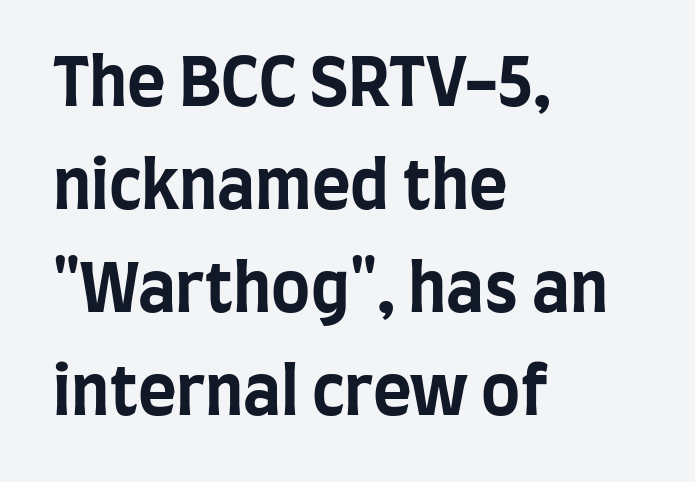
The image shows 66 px bold, condensed sans-serif type, upright; set left-aligned, normal line spacing (1.56x), normal letter spacing, not underlined; low stroke contrast and a large x-height.
